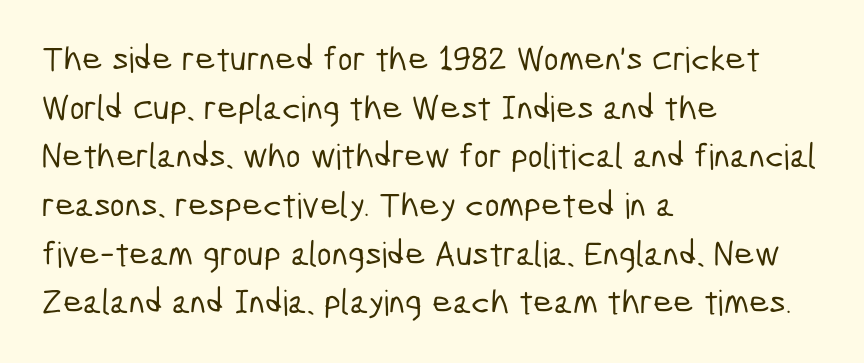
Q: Is the typeface a serif or a sans-serif typeface? A: Sans-serif.
Q: Is the text underlined? A: No.
Q: How is the paragraph aligned? A: Left-aligned.
Q: Is the spacing between letters normal or unusually wide? A: Normal.
Q: Is the spacing between lines tight, normal or loose? A: Normal.
Q: Width (condensed, normal, or wide)? A: Condensed.
Q: Stroke contrast? A: Low.
Q: x-height? A: Medium.
Q: Monospaced? A: No.
